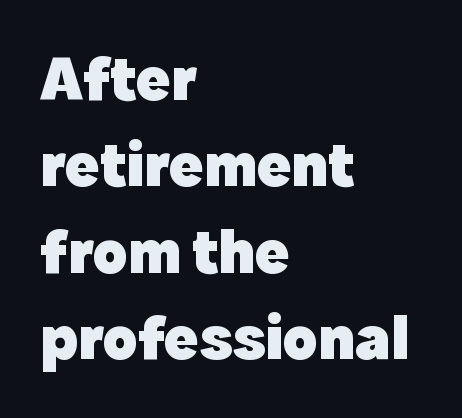
Q: Is the text bold? A: Yes.
Q: Is the text italic (slanted)? A: No, it is upright.
Q: Is the typeface a serif or a sans-serif typeface? A: Sans-serif.
Q: Is the text underlined? A: No.
Q: How is the paragraph aligned? A: Left-aligned.
Q: Is the spacing between letters normal or unusually wide? A: Normal.
Q: Is the spacing between lines tight, normal or loose? A: Normal.
Q: Width (condensed, normal, or wide)? A: Normal.
Q: x-height? A: Medium.
Q: Monospaced? A: No.
